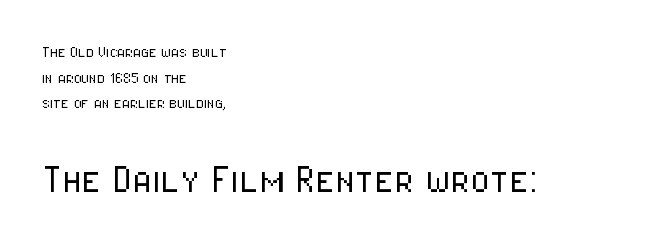
Is the lower block the larger one? Yes — the lower block carries the bigger type. Words appear dense and cohesive because spacing is normal. No word sits above an underline. The text was rendered using a sans face with plain stroke endings.
